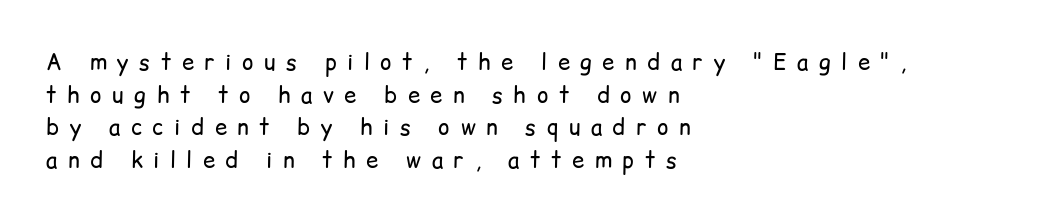
{"italic": "no", "bold": "no", "underline": "no", "align": "left", "line_spacing": "normal", "line_spacing_ratio": 1.48, "letter_spacing": "wide", "letter_spacing_em": 0.48, "glyph_px": 22}
